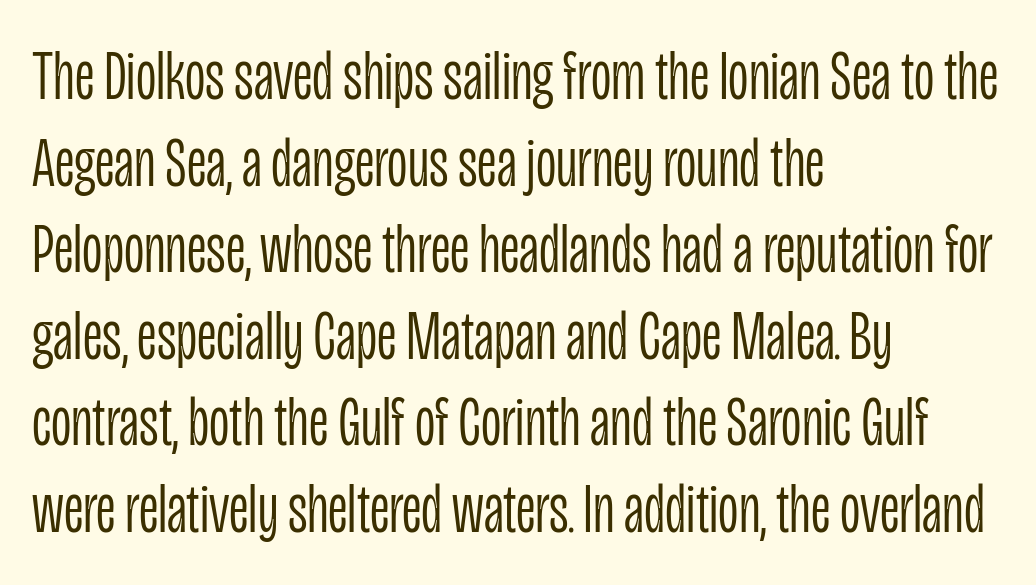
The image shows 71 px light, condensed sans-serif type, upright; set left-aligned, line spacing 1.22x, normal letter spacing, not underlined; low stroke contrast and a large x-height.
